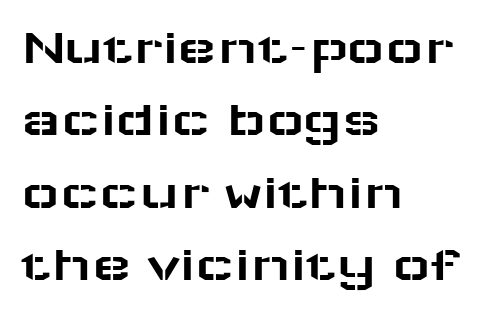
Line starts are locked; line ends wander. I'd call this a sans setting — the letters go barefoot. A typesetter would call this proportional, since set widths differ per character. Has an underline been added? It has not. You can tell it's not italic because the verticals are truly vertical. Vertically, the passage feels balanced, rows spaced as you'd expect.
